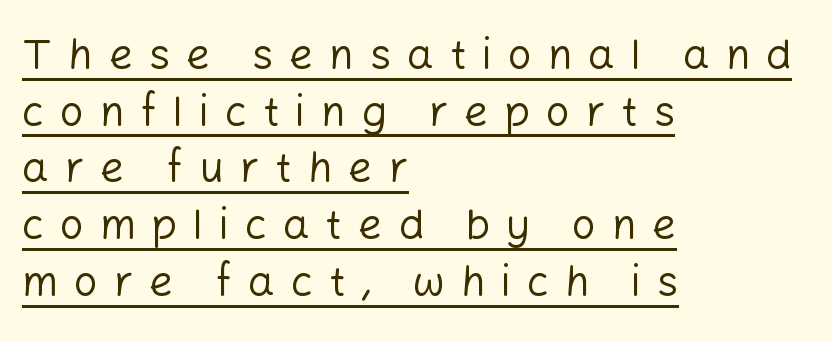
{"serif": "no", "italic": "no", "bold": "no", "weight": "regular", "width": "normal", "stroke_contrast": "low", "x_height": "medium", "monospaced": "no", "underline": "yes", "align": "left", "line_spacing": "normal", "line_spacing_ratio": 1.35, "letter_spacing": "wide", "letter_spacing_em": 0.38, "glyph_px": 42}
